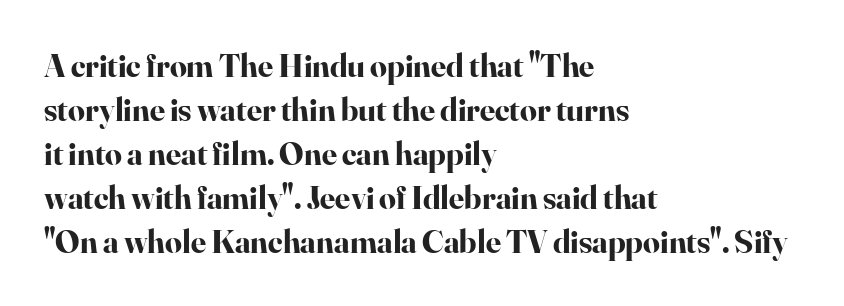
{"serif": "yes", "italic": "no", "bold": "yes", "weight": "bold", "width": "normal", "stroke_contrast": "high", "x_height": "small", "monospaced": "no", "underline": "no", "align": "left", "line_spacing": "normal", "line_spacing_ratio": 1.33, "letter_spacing": "normal", "letter_spacing_em": 0.0, "glyph_px": 33}
